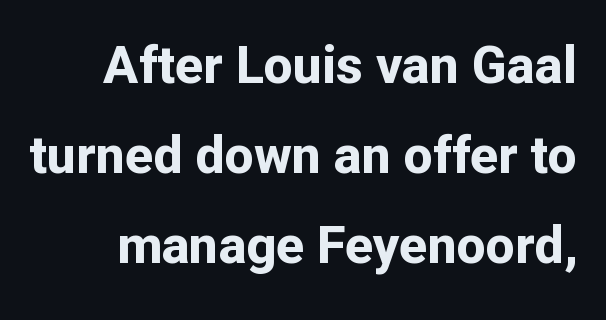
This rendering features lettering with no underline. Strokes here are thick enough to call this a true bold. Tracking here is standard; glyphs follow each other at the usual distance. Stroke terminals: plain, sans-serif. Is this a fixed-width face? No — the glyphs have proportional, varying widths.
